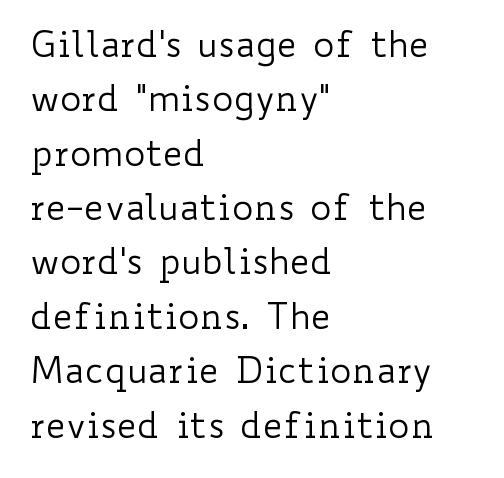
Italic? Not at all — the glyphs are vertical. The line-height multiplier appears to be the usual default. Caption: standard tracking, unaltered. Short and long lines alike share a common starting point at left. Anything drawn beneath the words? Only blank space.
